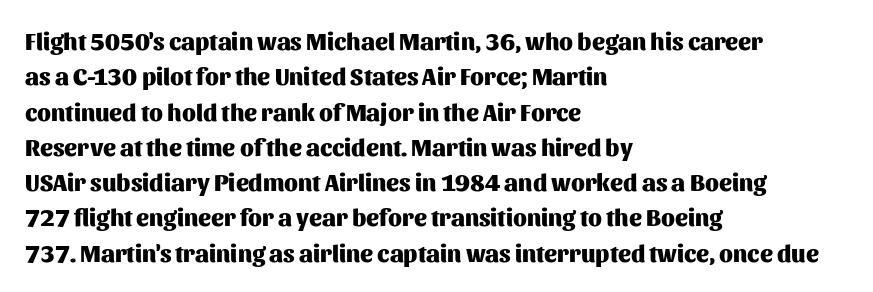
{"italic": "no", "bold": "yes", "underline": "no", "align": "left", "line_spacing": "normal", "line_spacing_ratio": 1.47, "letter_spacing": "normal", "letter_spacing_em": 0.0, "glyph_px": 24}
